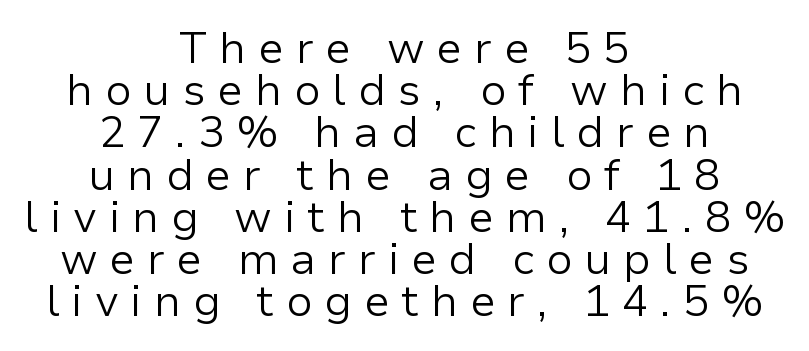
{"serif": "no", "italic": "no", "bold": "no", "weight": "light", "width": "normal", "stroke_contrast": "low", "x_height": "medium", "monospaced": "no", "underline": "no", "align": "center", "line_spacing": "tight", "line_spacing_ratio": 0.96, "letter_spacing": "wide", "letter_spacing_em": 0.27, "glyph_px": 44}
